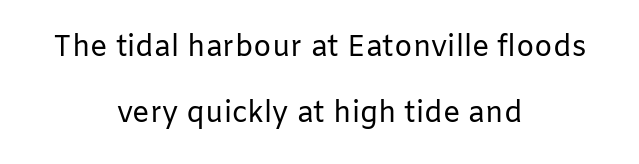
The image shows 29 px regular-weight sans-serif type, upright; set centered, loose line spacing (2.29x), normal letter spacing, not underlined; low stroke contrast and a medium x-height.
